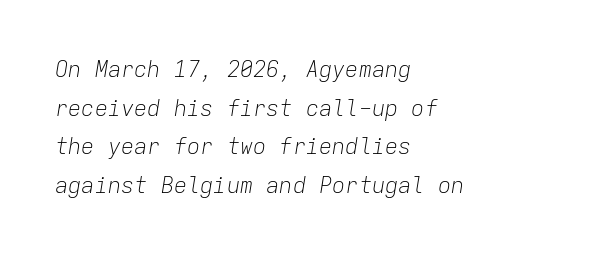
The letters are slanted; this is an italic face. The ragged edge is on the right, which tells us the setting is flush left. Here the glyphs are tracked normally, forming tight word shapes. The space directly below the letters is spotless.
